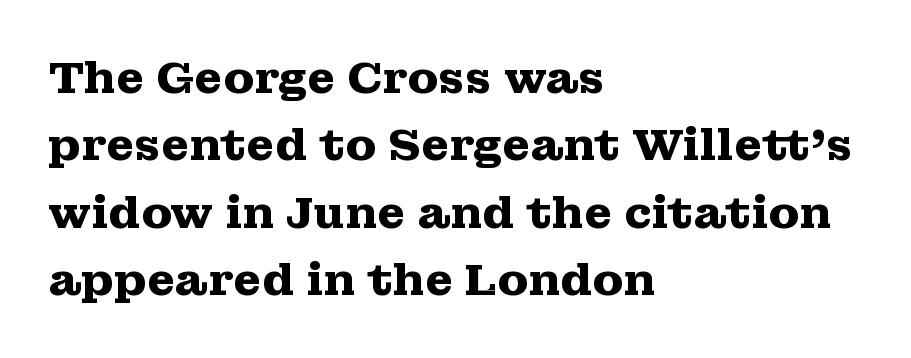
{"serif": "yes", "italic": "no", "bold": "yes", "weight": "heavy", "width": "wide", "stroke_contrast": "medium", "x_height": "medium", "monospaced": "no", "underline": "no", "align": "left", "line_spacing": "normal", "line_spacing_ratio": 1.5, "letter_spacing": "normal", "letter_spacing_em": 0.0, "glyph_px": 45}
